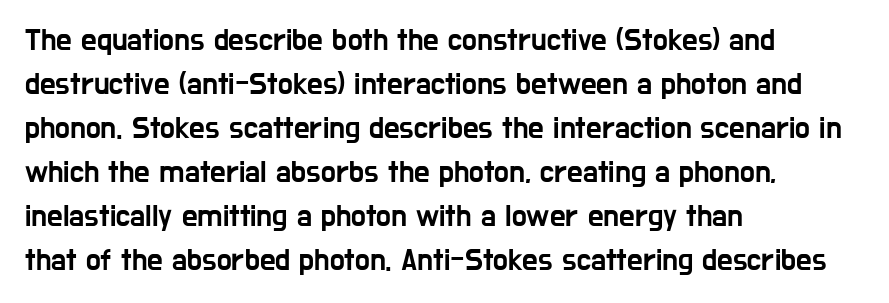
The image shows 31 px condensed sans-serif type, upright; set left-aligned, normal line spacing (1.42x), normal letter spacing, not underlined; low stroke contrast and a medium x-height.
